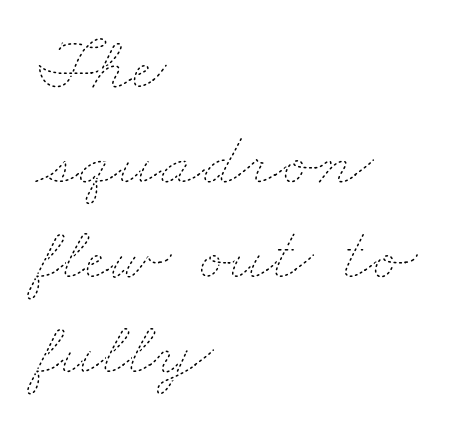
The image shows 76 px thin, wide type; set left-aligned, normal line spacing (1.25x), normal letter spacing, not underlined; low stroke contrast and a small x-height.
